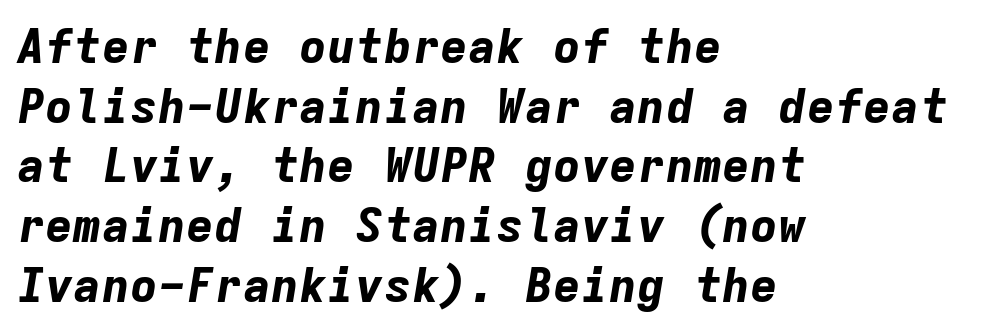
{"italic": "yes", "lean": "right", "slant_degrees": 9, "bold": "yes", "weight": "bold", "width": "normal", "stroke_contrast": "low", "x_height": "medium", "monospaced": "yes", "underline": "no", "align": "left", "line_spacing": "normal", "line_spacing_ratio": 1.27, "letter_spacing": "normal", "letter_spacing_em": 0.0, "glyph_px": 47}
